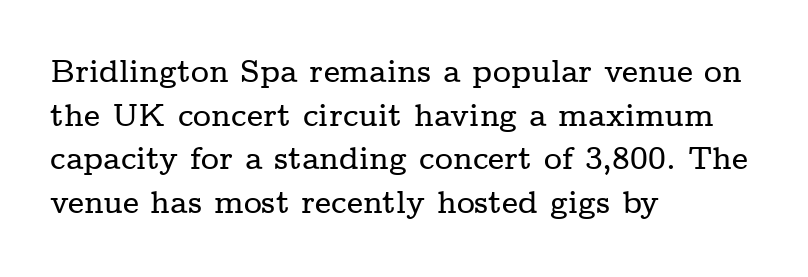
The image shows 31 px wide serif type, upright; set left-aligned, normal line spacing (1.41x), normal letter spacing, not underlined; low stroke contrast and a medium x-height.
